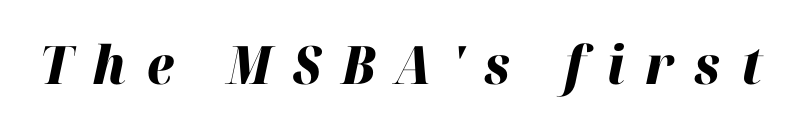
The image shows 53 px heavy type, italic (leaning right); set unusually wide letter spacing (+0.39 em), not underlined; high stroke contrast and a medium x-height.
